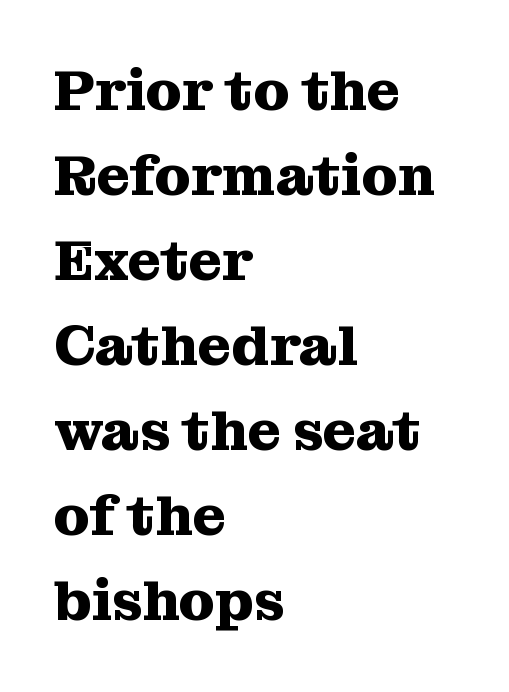
Q: Is the text bold? A: Yes.
Q: Is the text italic (slanted)? A: No, it is upright.
Q: Is the typeface a serif or a sans-serif typeface? A: Serif.
Q: Is the text underlined? A: No.
Q: How is the paragraph aligned? A: Left-aligned.
Q: Is the spacing between letters normal or unusually wide? A: Normal.
Q: Is the spacing between lines tight, normal or loose? A: Normal.
Q: Width (condensed, normal, or wide)? A: Normal.
Q: Stroke contrast? A: Medium.
Q: x-height? A: Medium.
Q: Monospaced? A: No.
